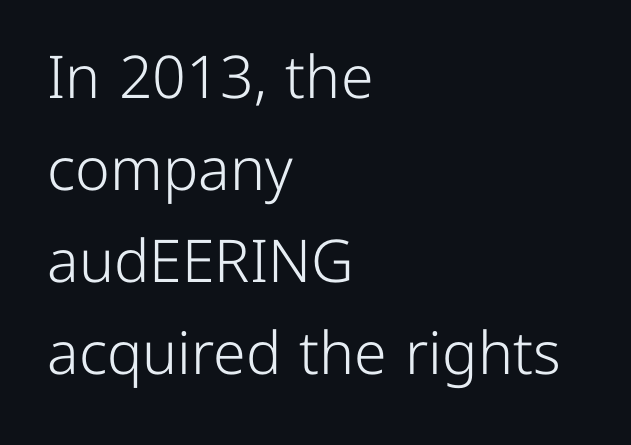
{"serif": "no", "italic": "no", "bold": "no", "weight": "light", "width": "normal", "stroke_contrast": "low", "x_height": "medium", "monospaced": "no", "underline": "no", "align": "left", "line_spacing": "normal", "line_spacing_ratio": 1.56, "letter_spacing": "normal", "letter_spacing_em": 0.0, "glyph_px": 59}
